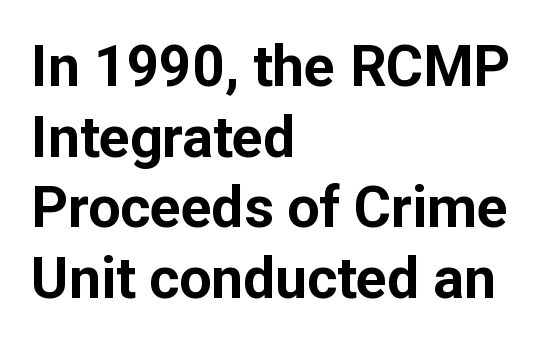
{"serif": "no", "italic": "no", "bold": "yes", "weight": "bold", "width": "normal", "stroke_contrast": "low", "x_height": "medium", "monospaced": "no", "underline": "no", "align": "left", "line_spacing_ratio": 1.24, "letter_spacing": "normal", "letter_spacing_em": 0.0, "glyph_px": 57}
